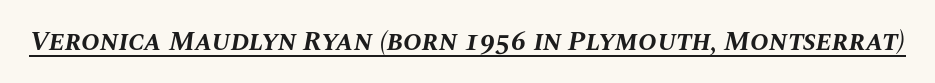
Q: Is the text bold? A: Yes.
Q: Is the text italic (slanted)? A: Yes, it leans right by about 10 degrees.
Q: Is the text underlined? A: Yes.
Q: Is the spacing between letters normal or unusually wide? A: Normal.
Q: Width (condensed, normal, or wide)? A: Normal.
Q: Stroke contrast? A: Medium.
Q: x-height? A: Large.
Q: Monospaced? A: No.
